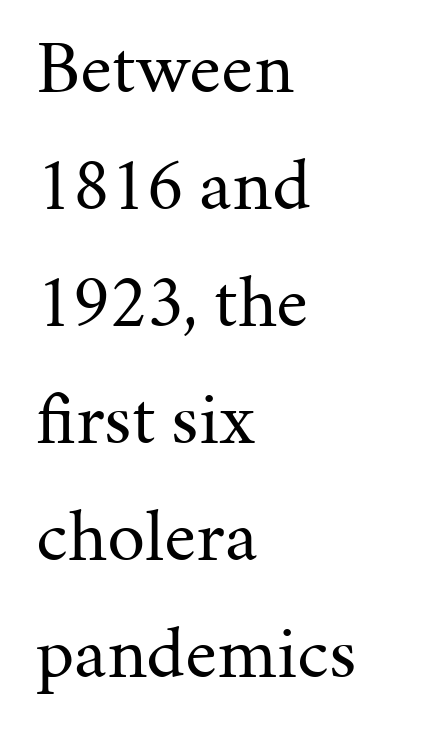
The image shows 76 px regular-weight serif type, upright; set left-aligned, normal line spacing (1.54x), normal letter spacing, not underlined; medium stroke contrast and a medium x-height.
